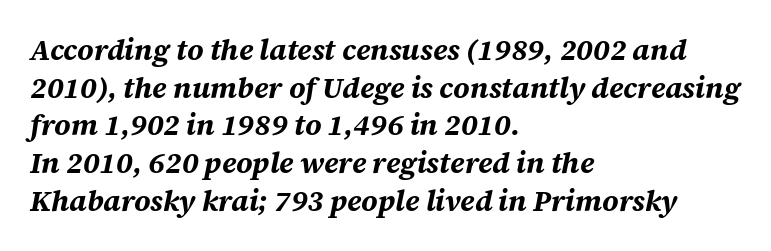
{"italic": "yes", "lean": "right", "slant_degrees": 12, "bold": "yes", "weight": "bold", "width": "normal", "stroke_contrast": "medium", "x_height": "large", "monospaced": "no", "underline": "no", "align": "left", "line_spacing": "normal", "line_spacing_ratio": 1.3, "letter_spacing": "normal", "letter_spacing_em": 0.0, "glyph_px": 29}
